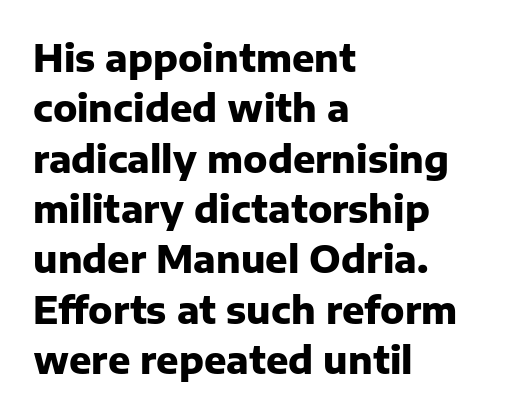
The image shows 37 px heavy sans-serif type, upright; set left-aligned, normal line spacing (1.36x), normal letter spacing, not underlined; low stroke contrast and a medium x-height.
